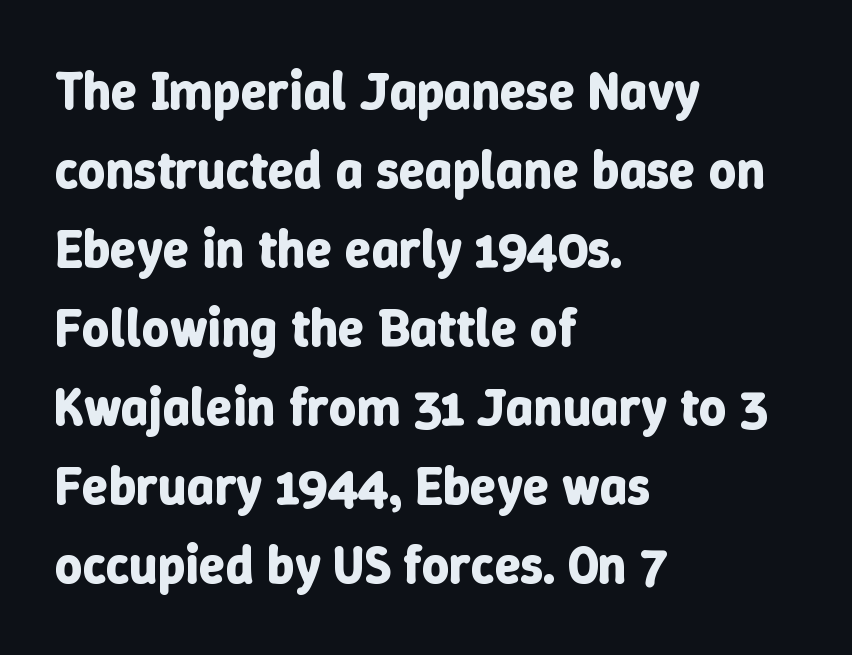
The characters look thick and weighty, a clear bold. You can tell it's not italic because the verticals are truly vertical. These lines stack with their left ends in a neat column. The words here are not underlined.
